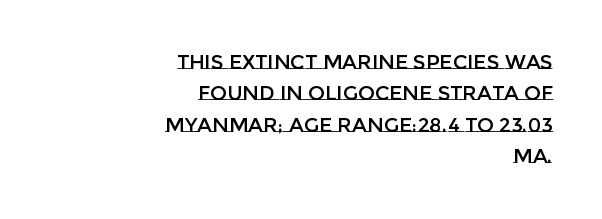
The zone under the glyphs is completely vacant. Posture: upright roman. Students, note that the glyphs here touch the page at normal intervals. The lines are quadded right. The lines sit at an ordinary, default distance from one another.
